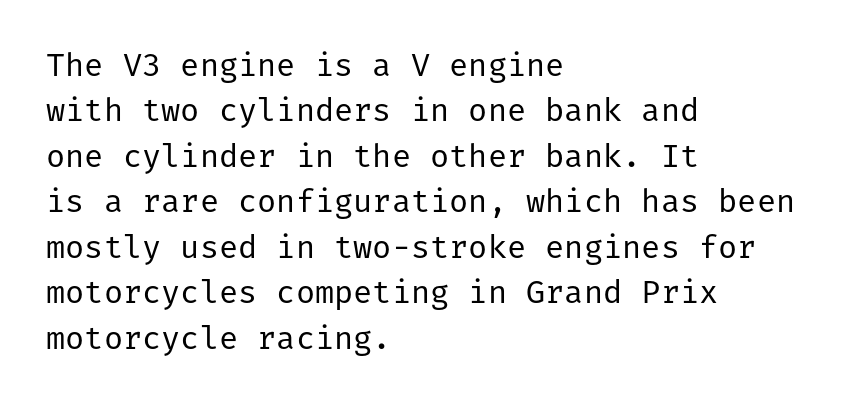
The image shows 32 px regular-weight sans-serif type, upright; set left-aligned, normal line spacing (1.42x), normal letter spacing, not underlined; low stroke contrast and a medium x-height.
